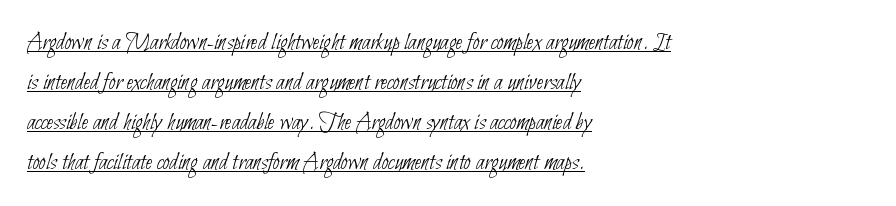
Descenders here cross a horizontal rule under the line. Standard letterfit; no display-style spreading of the glyphs. Is this a heavy cut? Hardly; it is regular or lighter. How would I describe the line gaps? Plain and ordinary. The text block is weighted toward the left margin, trailing off unevenly rightward.
